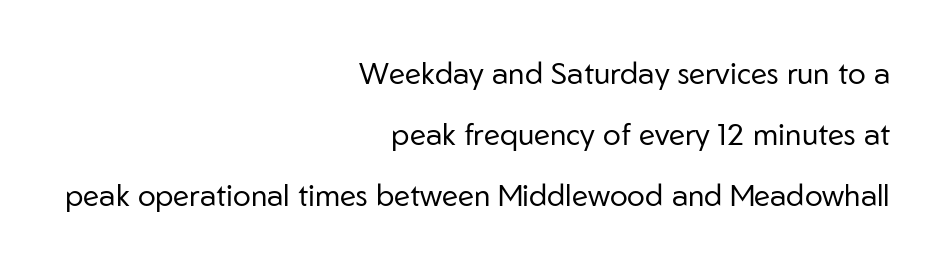
{"serif": "no", "italic": "no", "bold": "no", "weight": "regular", "width": "normal", "stroke_contrast": "low", "x_height": "medium", "monospaced": "no", "underline": "no", "align": "right", "line_spacing": "loose", "line_spacing_ratio": 2.04, "letter_spacing": "normal", "letter_spacing_em": 0.0, "glyph_px": 30}
